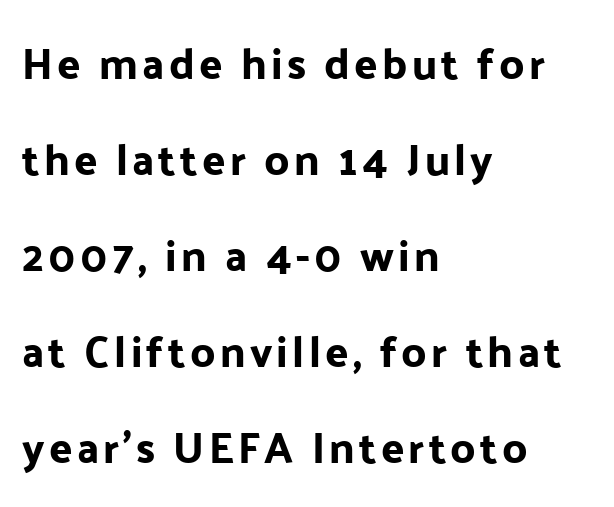
{"serif": "no", "italic": "no", "width": "normal", "stroke_contrast": "low", "x_height": "medium", "monospaced": "no", "underline": "no", "align": "left", "line_spacing": "loose", "line_spacing_ratio": 2.23, "glyph_px": 43}
